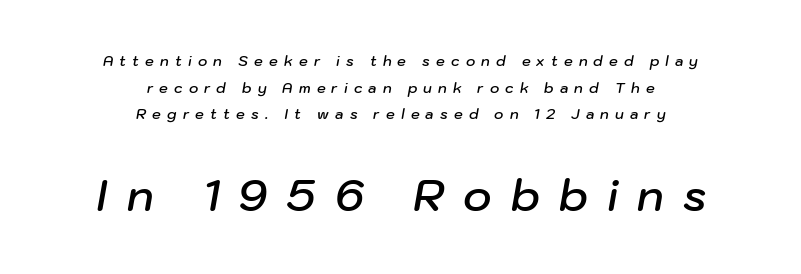
The image shows 43 px semibold type, italic (leaning right); set centered, loose line spacing (1.91x), unusually wide letter spacing (+0.44 em), not underlined; the second (bottom) block is 3.07x larger; low stroke contrast and a medium x-height.
